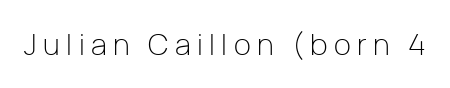
{"serif": "no", "italic": "no", "bold": "no", "weight": "light", "width": "normal", "stroke_contrast": "low", "x_height": "medium", "monospaced": "no", "underline": "no", "letter_spacing": "wide", "letter_spacing_em": 0.22, "glyph_px": 29}
